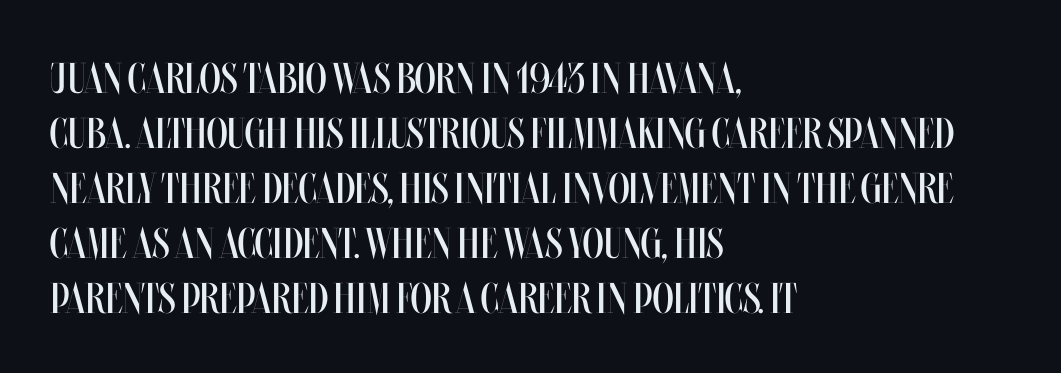
{"italic": "no", "bold": "no", "weight": "regular", "width": "condensed", "stroke_contrast": "medium", "x_height": "large", "monospaced": "no", "underline": "no", "align": "left", "line_spacing": "normal", "line_spacing_ratio": 1.28, "letter_spacing": "normal", "letter_spacing_em": 0.0, "glyph_px": 43}
